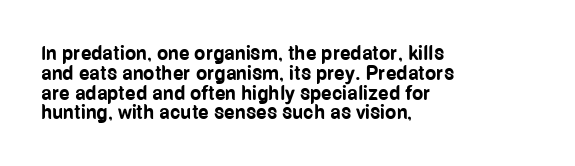
Q: Is the text bold? A: Yes.
Q: Is the text italic (slanted)? A: No, it is upright.
Q: Is the text underlined? A: No.
Q: How is the paragraph aligned? A: Left-aligned.
Q: Is the spacing between letters normal or unusually wide? A: Normal.
Q: Is the spacing between lines tight, normal or loose? A: Tight.
